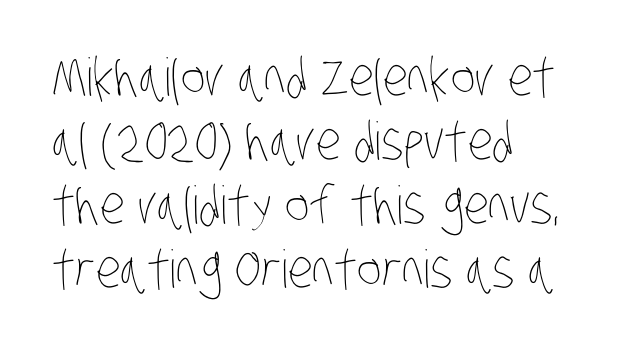
In terms of letterspacing, this is plain default setting. Quick note: underline off. The setting favours the left margin, as ordinary paragraphs usually do. Counters stay open thanks to moderate or lighter strokes.
